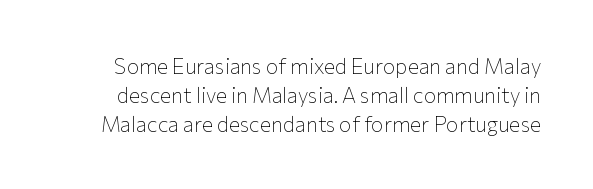
Q: Is the text bold? A: No.
Q: Is the text italic (slanted)? A: No, it is upright.
Q: Is the text underlined? A: No.
Q: Is the spacing between letters normal or unusually wide? A: Normal.
Q: Is the spacing between lines tight, normal or loose? A: Normal.
